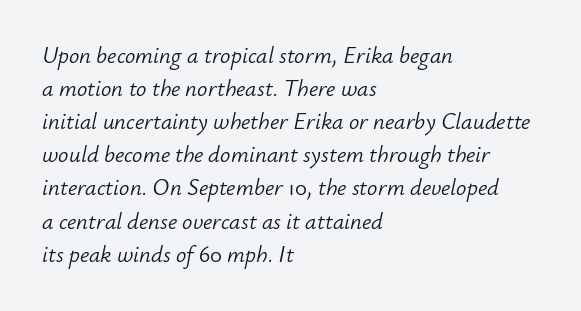
{"italic": "yes", "lean": "right", "slant_degrees": 12, "bold": "no", "underline": "no", "align": "left", "line_spacing": "normal", "line_spacing_ratio": 1.44, "letter_spacing": "normal", "letter_spacing_em": 0.0, "glyph_px": 23}
